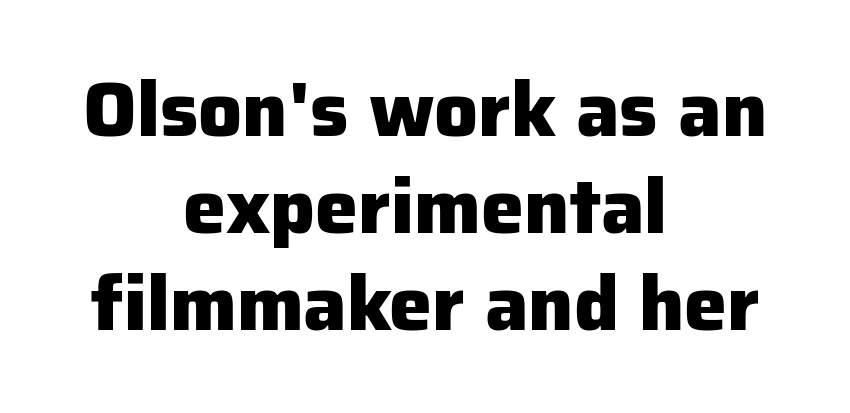
The image shows 77 px heavy sans-serif type, upright; set centered, normal line spacing (1.26x), normal letter spacing, not underlined; low stroke contrast and a medium x-height.
